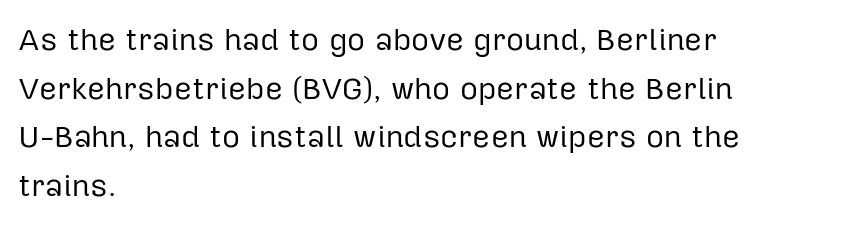
The image shows 31 px regular-weight sans-serif type, upright; set left-aligned, normal line spacing (1.57x), normal letter spacing, not underlined; low stroke contrast and a medium x-height.
